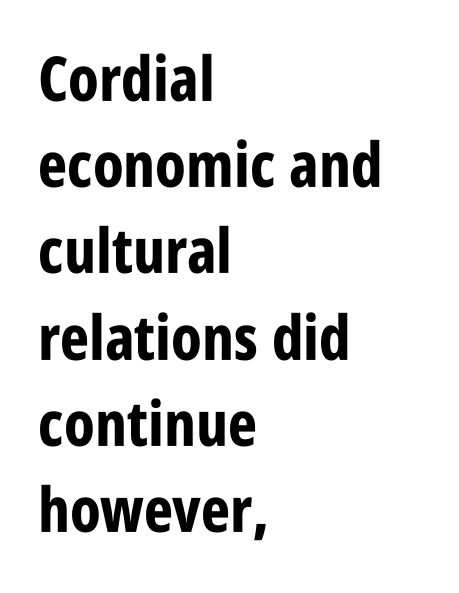
The image shows 62 px bold, condensed sans-serif type, upright; set left-aligned, normal line spacing (1.39x), normal letter spacing, not underlined; low stroke contrast and a large x-height.
